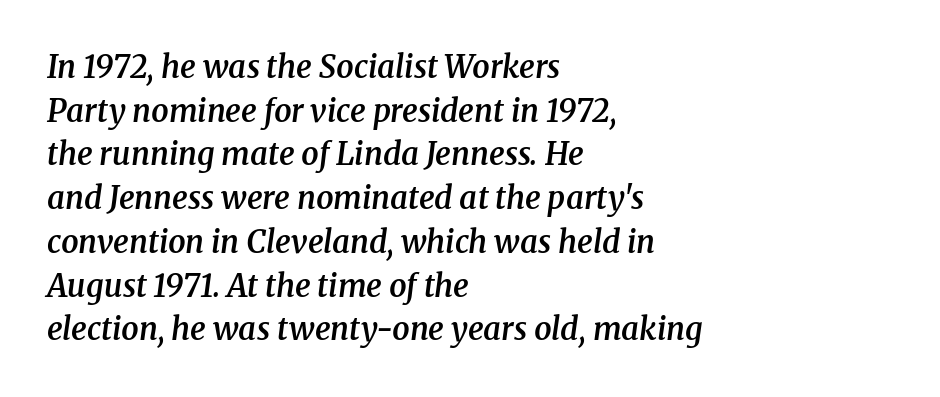
The image shows 31 px semibold serif type, italic (leaning right); set left-aligned, normal line spacing (1.41x), normal letter spacing, not underlined; medium stroke contrast and a medium x-height.
